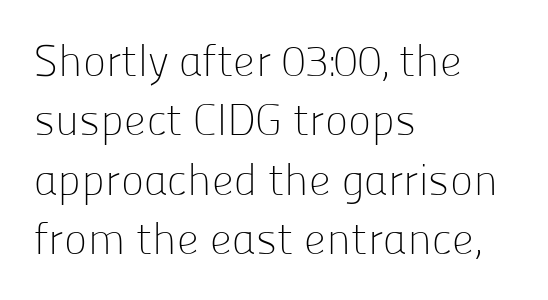
Q: Is the text bold? A: No.
Q: Is the text italic (slanted)? A: No, it is upright.
Q: Is the typeface a serif or a sans-serif typeface? A: Sans-serif.
Q: Is the text underlined? A: No.
Q: How is the paragraph aligned? A: Left-aligned.
Q: Is the spacing between letters normal or unusually wide? A: Normal.
Q: Is the spacing between lines tight, normal or loose? A: Normal.
Q: Width (condensed, normal, or wide)? A: Normal.
Q: Stroke contrast? A: Low.
Q: x-height? A: Medium.
Q: Monospaced? A: No.
